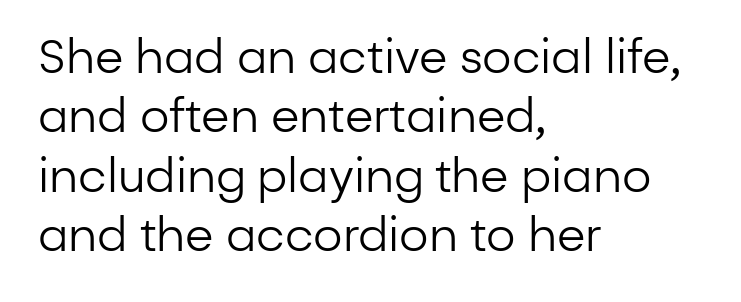
{"serif": "no", "italic": "no", "bold": "no", "weight": "regular", "width": "normal", "stroke_contrast": "low", "x_height": "medium", "monospaced": "no", "underline": "no", "align": "left", "line_spacing": "normal", "line_spacing_ratio": 1.29, "letter_spacing": "normal", "letter_spacing_em": 0.0, "glyph_px": 46}
